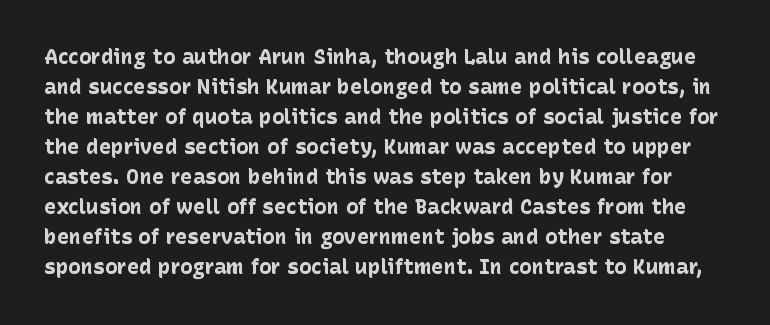
The image shows 21 px bold type, upright; set normal line spacing (1.43x), normal letter spacing, not underlined.
